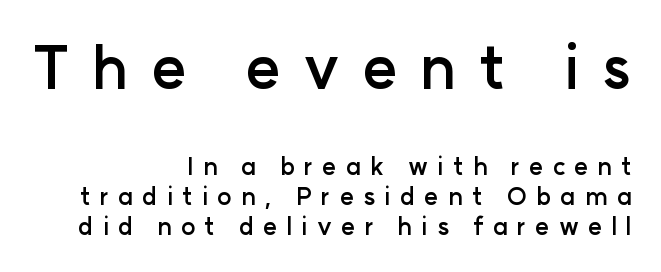
The image shows 59 px semibold sans-serif type, upright; set right-aligned, normal line spacing (1.26x), unusually wide letter spacing (+0.38 em), not underlined; the first (top) block is 2.46x larger; low stroke contrast and a medium x-height.
